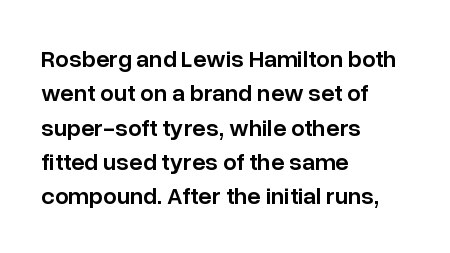
{"italic": "no", "bold": "semi", "underline": "no", "align": "left", "line_spacing": "normal", "line_spacing_ratio": 1.43, "letter_spacing": "normal", "letter_spacing_em": 0.0, "glyph_px": 24}
